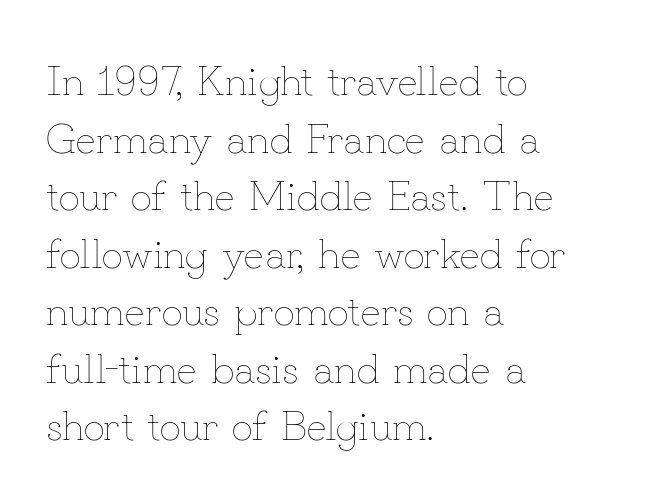
Q: Is the text bold? A: No.
Q: Is the text italic (slanted)? A: No, it is upright.
Q: Is the text underlined? A: No.
Q: How is the paragraph aligned? A: Left-aligned.
Q: Is the spacing between letters normal or unusually wide? A: Normal.
Q: Is the spacing between lines tight, normal or loose? A: Normal.
Q: Width (condensed, normal, or wide)? A: Normal.
Q: Stroke contrast? A: Low.
Q: x-height? A: Small.
Q: Monospaced? A: No.
